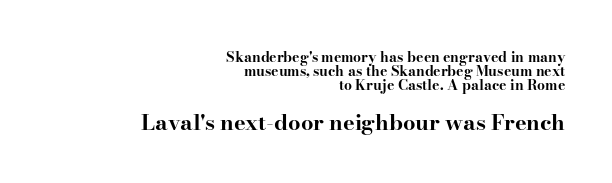
{"italic": "no", "bold": "yes", "underline": "no", "align": "right", "line_spacing": "tight", "line_spacing_ratio": 1.01, "letter_spacing": "normal", "letter_spacing_em": 0.0, "larger_block": "second", "size_ratio": 1.57, "glyph_px": 22}
